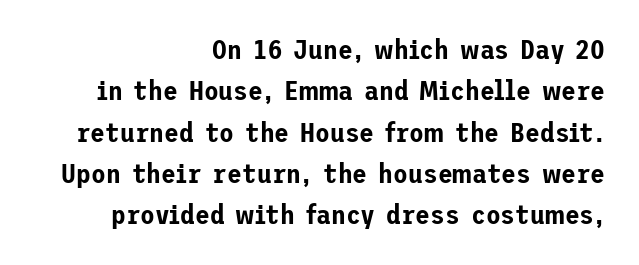
The line-height multiplier appears to be the usual default. Italic? Not at all — the glyphs are vertical. Words appear dense and cohesive because spacing is normal. The paragraph has a hard right edge and a soft left edge. The passage shown is not underscored anywhere.
